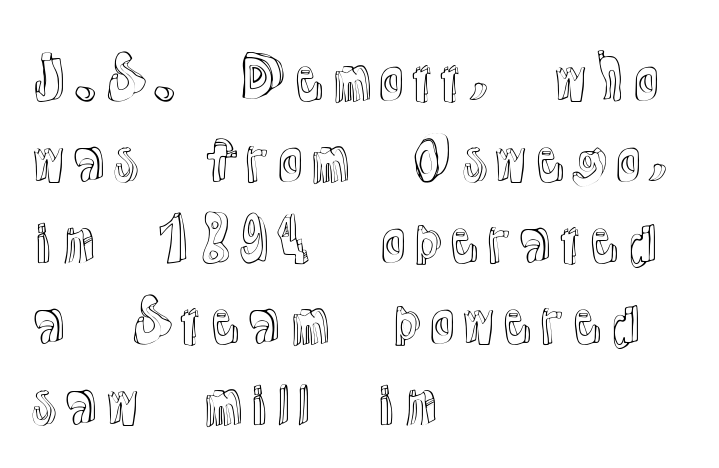
The image shows 57 px text type, upright; set left-aligned, normal line spacing (1.42x), normal letter spacing, not underlined; a medium x-height.
